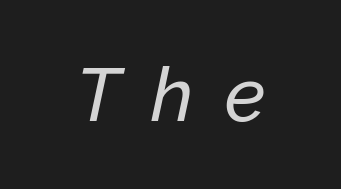
Q: Is the text italic (slanted)? A: Yes, it leans right by about 12 degrees.
Q: Is the text underlined? A: No.
Q: Is the spacing between letters normal or unusually wide? A: Unusually wide.
Q: Width (condensed, normal, or wide)? A: Normal.
Q: Stroke contrast? A: Low.
Q: x-height? A: Medium.
Q: Monospaced? A: No.
